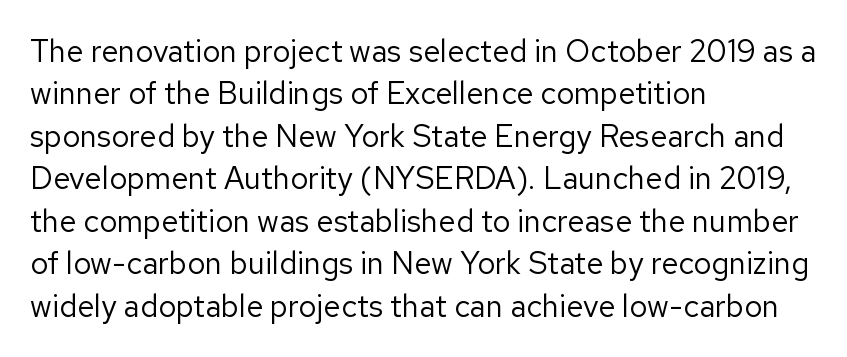
{"serif": "no", "italic": "no", "bold": "no", "weight": "regular", "width": "normal", "stroke_contrast": "low", "x_height": "medium", "monospaced": "no", "underline": "no", "align": "left", "line_spacing": "normal", "line_spacing_ratio": 1.37, "letter_spacing": "normal", "letter_spacing_em": 0.0, "glyph_px": 31}
